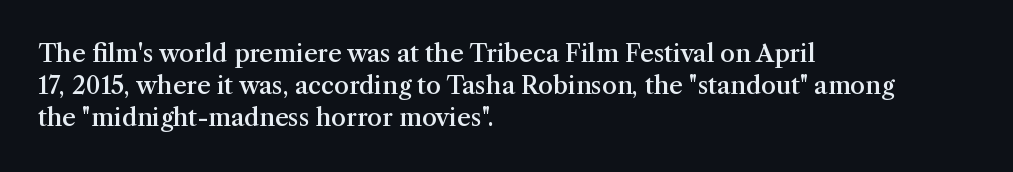
The image shows 24 px text type, upright; set left-aligned, normal line spacing (1.34x), normal letter spacing, not underlined.
